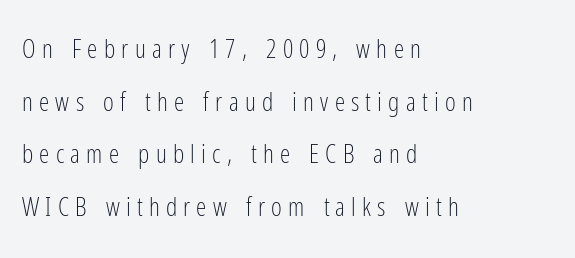
Q: Is the text bold? A: No.
Q: Is the text italic (slanted)? A: No, it is upright.
Q: Is the text underlined? A: No.
Q: How is the paragraph aligned? A: Left-aligned.
Q: Is the spacing between letters normal or unusually wide? A: Unusually wide.
Q: Is the spacing between lines tight, normal or loose? A: Loose.
